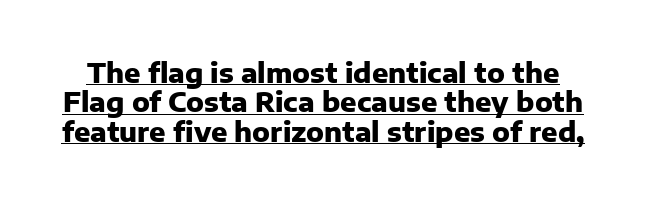
The image shows 27 px bold type, upright; set tight line spacing (1.09x), normal letter spacing, underlined.
